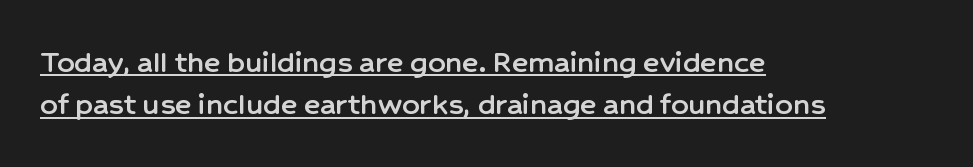
{"serif": "no", "italic": "no", "width": "normal", "stroke_contrast": "low", "x_height": "medium", "monospaced": "no", "underline": "yes", "align": "left", "line_spacing_ratio": 1.24, "letter_spacing": "normal", "letter_spacing_em": 0.0, "glyph_px": 34}
